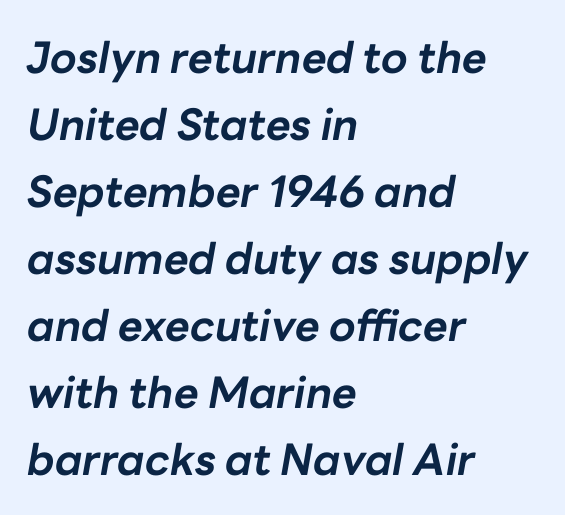
The passage shown stacks its lines at a standard gap. The face used here is proportionally spaced, like ordinary book or web type. The passage is arranged the way most books set body copy — flush left. The zone under the glyphs is completely vacant. Notice how thick the strokes are: this is what a full bold looks like.
